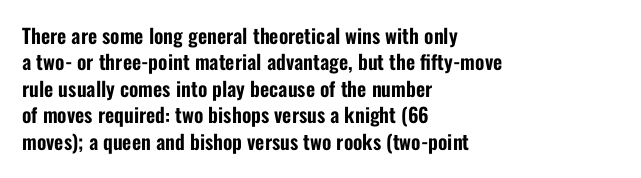
Q: Is the text italic (slanted)? A: No, it is upright.
Q: Is the text underlined? A: No.
Q: How is the paragraph aligned? A: Left-aligned.
Q: Is the spacing between letters normal or unusually wide? A: Normal.
Q: Is the spacing between lines tight, normal or loose? A: Normal.
